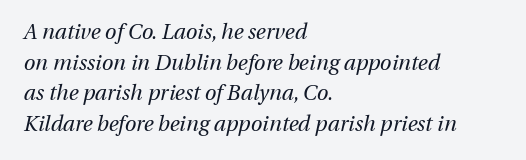
{"italic": "yes", "lean": "right", "slant_degrees": 13, "bold": "no", "underline": "no", "align": "left", "line_spacing": "normal", "line_spacing_ratio": 1.46, "letter_spacing": "normal", "letter_spacing_em": 0.0, "glyph_px": 21}
